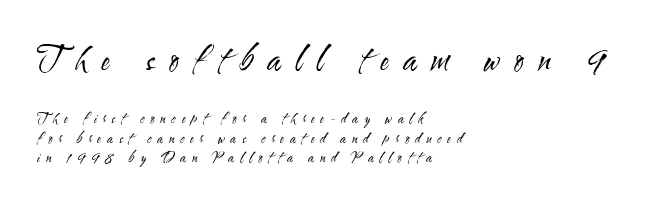
The letters advance in unequal steps, a hallmark of proportional type. Leading matches the norm, producing a regular column. Honestly, there is no underline to notice here at all. Line starts are locked; line ends wander. Which of the two is more prominent by size? The first, at the top.
